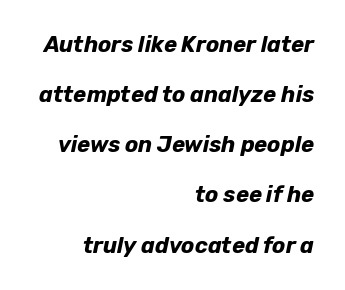
The image shows 22 px bold type, italic (leaning right); set right-aligned, loose line spacing (2.28x), normal letter spacing, not underlined.
